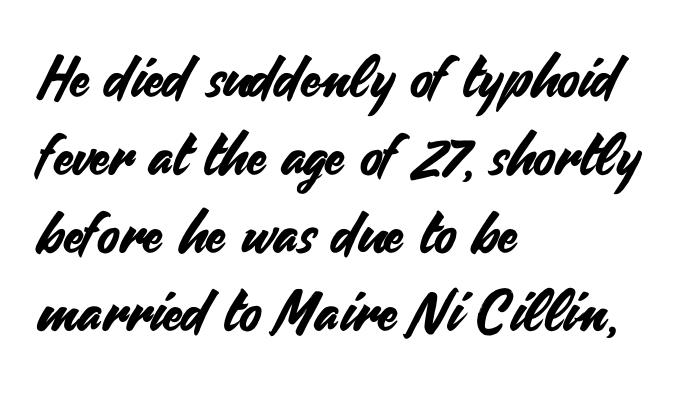
{"serif": "no", "width": "normal", "stroke_contrast": "medium", "x_height": "small", "monospaced": "no", "underline": "no", "align": "left", "line_spacing": "normal", "line_spacing_ratio": 1.37, "letter_spacing": "normal", "letter_spacing_em": 0.0, "glyph_px": 57}
